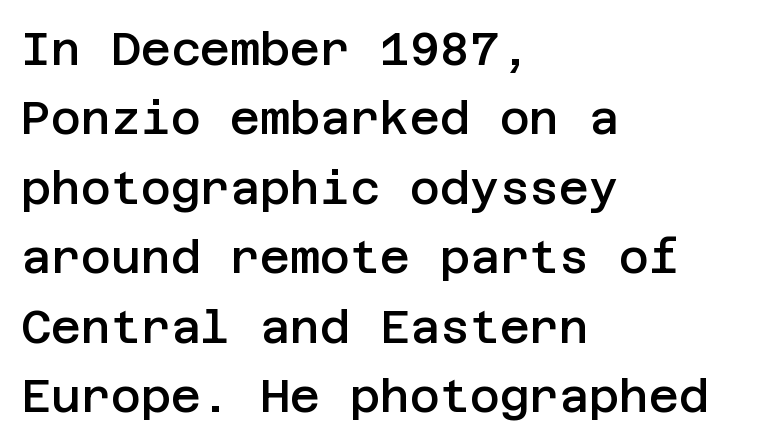
Italic: no, the glyphs are upright roman. Firm but not heavy-handed strokes: this text is semibold. The face used here is a sans, in the tradition of grotesques and geometrics. This block has exactly the height ordinary leading produces.
